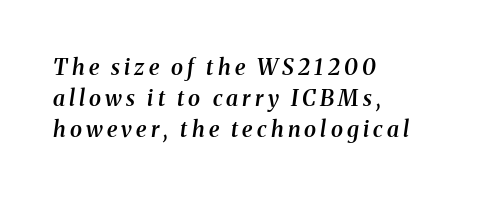
The image shows 22 px text type, italic (leaning right); set left-aligned, normal line spacing (1.42x), not underlined.
